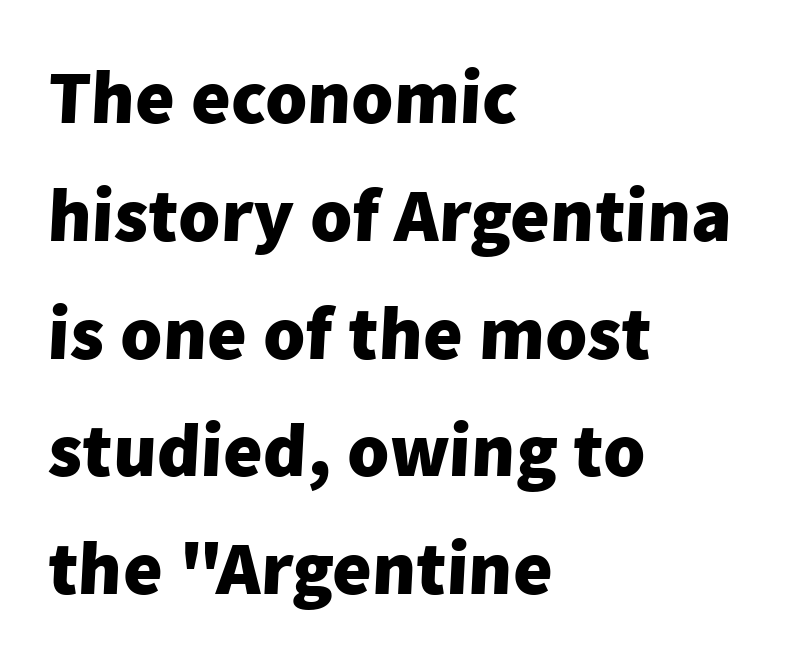
{"serif": "no", "bold": "yes", "weight": "heavy", "width": "normal", "stroke_contrast": "low", "x_height": "medium", "monospaced": "no", "underline": "no", "align": "left", "line_spacing": "normal", "line_spacing_ratio": 1.55, "letter_spacing": "normal", "letter_spacing_em": 0.0, "glyph_px": 76}
